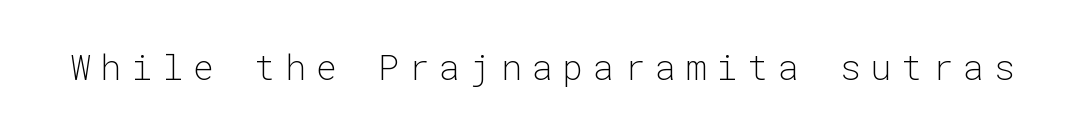
The zone under the glyphs is completely vacant. A typesetter would mark this as roman, not italic. Every character here occupies the same horizontal width, giving the sample a typewriter-like rhythm. Counters stay open thanks to moderate or lighter strokes.
